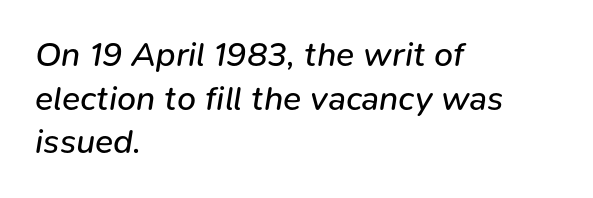
Q: Is the text bold? A: No.
Q: Is the text italic (slanted)? A: Yes, it leans right by about 9 degrees.
Q: Is the text underlined? A: No.
Q: How is the paragraph aligned? A: Left-aligned.
Q: Is the spacing between letters normal or unusually wide? A: Normal.
Q: Is the spacing between lines tight, normal or loose? A: Normal.
Q: Width (condensed, normal, or wide)? A: Normal.
Q: Stroke contrast? A: Low.
Q: x-height? A: Medium.
Q: Monospaced? A: No.
